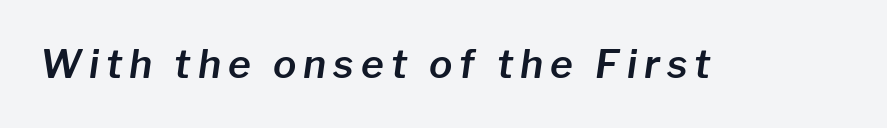
The strip under each line holds only bare page. Think of a printed novel: that variable character pitch is what you see here. Compared with ordinary roman type, these characters are visibly tilted.
